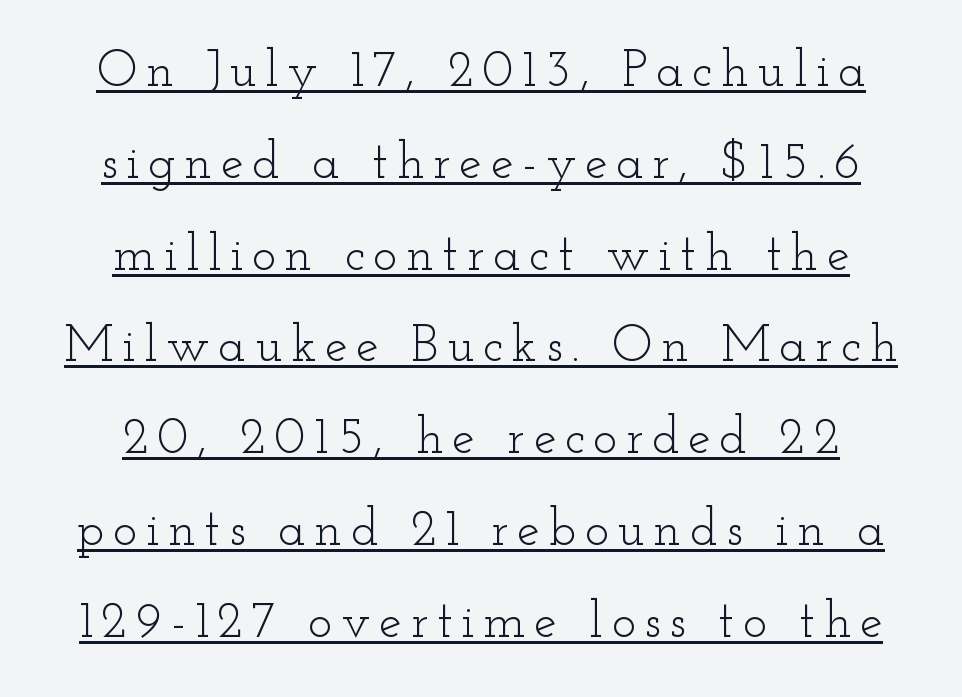
{"serif": "yes", "italic": "no", "bold": "no", "weight": "light", "width": "wide", "stroke_contrast": "low", "x_height": "small", "monospaced": "no", "underline": "yes", "align": "center", "line_spacing_ratio": 1.8, "glyph_px": 51}
